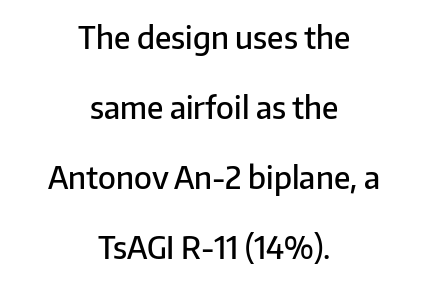
The typeface chosen for these lines omits serifs. The line-height multiplier appears high, well above default. Think of a printed novel: that variable character pitch is what you see here. A fair bit of extra ink — the face is semibold, not bold.
